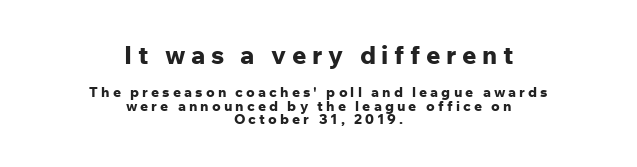
The image shows 25 px bold type, upright; set centered, tight line spacing (0.97x), unusually wide letter spacing (+0.22 em), not underlined; the first (top) block is 1.79x larger.
